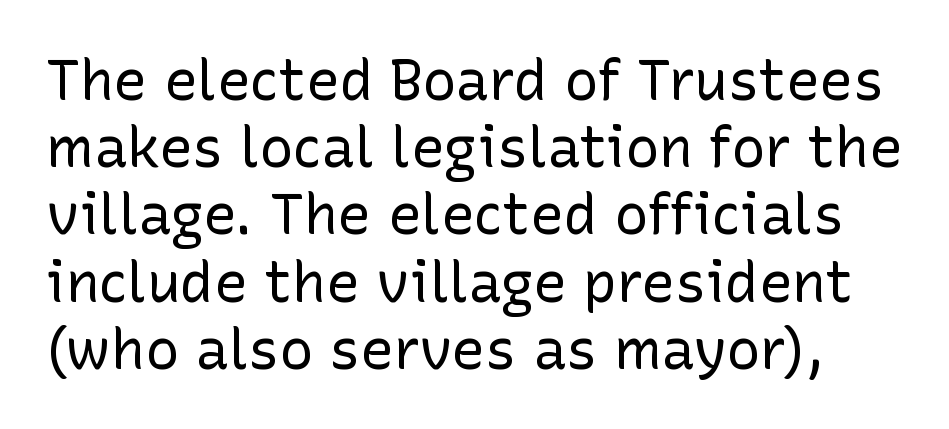
Q: Is the text bold? A: No.
Q: Is the text italic (slanted)? A: No, it is upright.
Q: Is the typeface a serif or a sans-serif typeface? A: Sans-serif.
Q: Is the text underlined? A: No.
Q: Is the spacing between letters normal or unusually wide? A: Normal.
Q: Width (condensed, normal, or wide)? A: Normal.
Q: Stroke contrast? A: Low.
Q: x-height? A: Medium.
Q: Monospaced? A: No.
